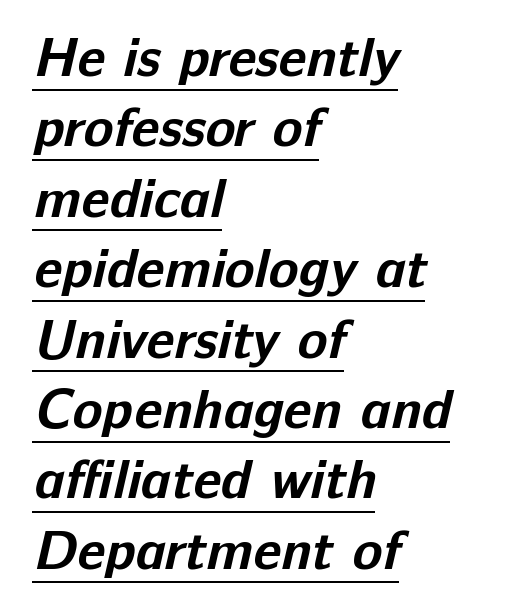
The image shows 55 px bold sans-serif type; set left-aligned, normal line spacing (1.28x), normal letter spacing, underlined; low stroke contrast and a medium x-height.
